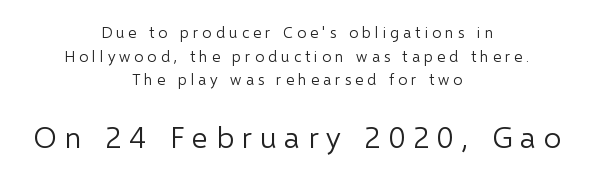
{"serif": "no", "italic": "no", "bold": "no", "weight": "light", "width": "normal", "stroke_contrast": "low", "x_height": "medium", "monospaced": "no", "underline": "no", "align": "center", "line_spacing": "normal", "line_spacing_ratio": 1.47, "letter_spacing": "wide", "letter_spacing_em": 0.25, "larger_block": "second", "size_ratio": 1.94, "glyph_px": 31}
